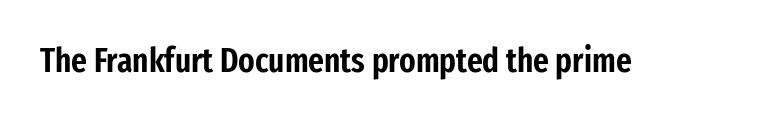
Here the designer chose a conventional face with non-uniform glyph widths. Descenders hang freely into open space. Spacing between characters is what you'd get straight out of the box. Every stem runs plumb, perpendicular to the baseline.
